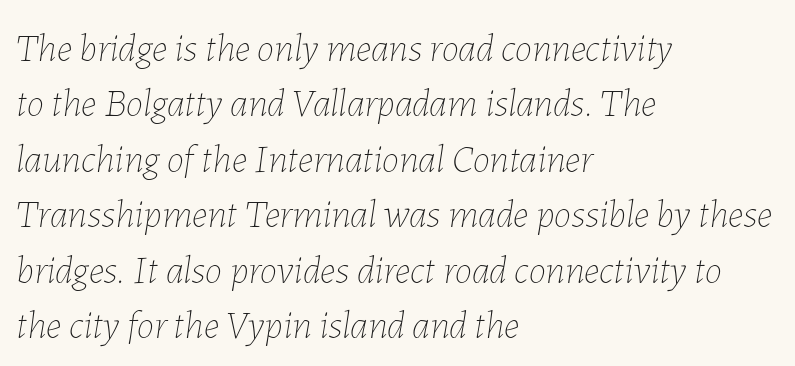
The image shows 39 px thin type, italic (leaning right); set left-aligned, normal line spacing (1.42x), normal letter spacing, not underlined; low stroke contrast and a medium x-height.
